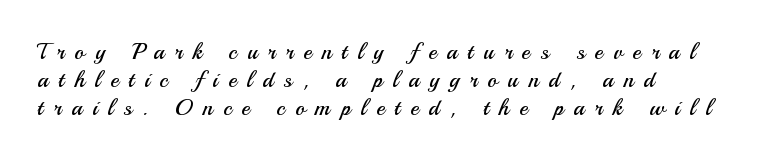
These glyphs show unthickened strokes, regular width or finer. These lines have a slow, spaced-out rhythm from letter to letter. Bare-footed words on every line.
